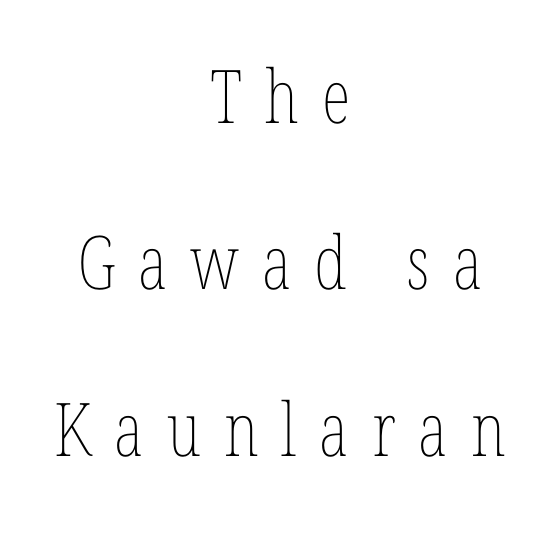
The image shows 74 px thin, condensed type, upright; set centered, loose line spacing (2.25x), unusually wide letter spacing (+0.31 em), not underlined; low stroke contrast and a medium x-height.
